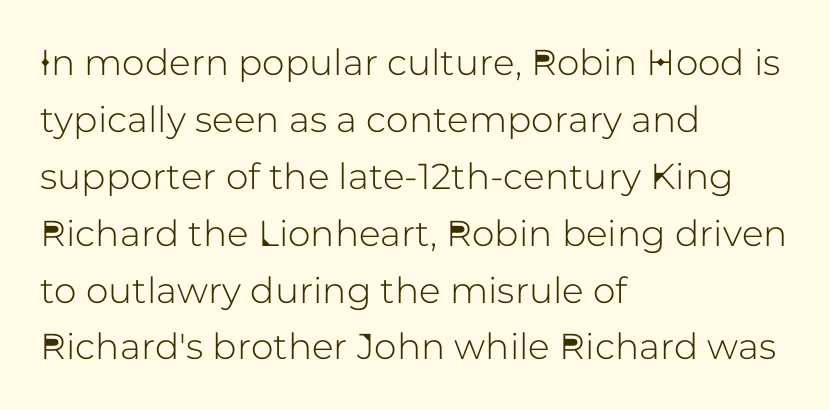
Q: Is the text italic (slanted)? A: No, it is upright.
Q: Is the typeface a serif or a sans-serif typeface? A: Sans-serif.
Q: Is the text underlined? A: No.
Q: How is the paragraph aligned? A: Left-aligned.
Q: Is the spacing between letters normal or unusually wide? A: Normal.
Q: Is the spacing between lines tight, normal or loose? A: Normal.
Q: Width (condensed, normal, or wide)? A: Normal.
Q: Stroke contrast? A: Low.
Q: x-height? A: Medium.
Q: Monospaced? A: No.
